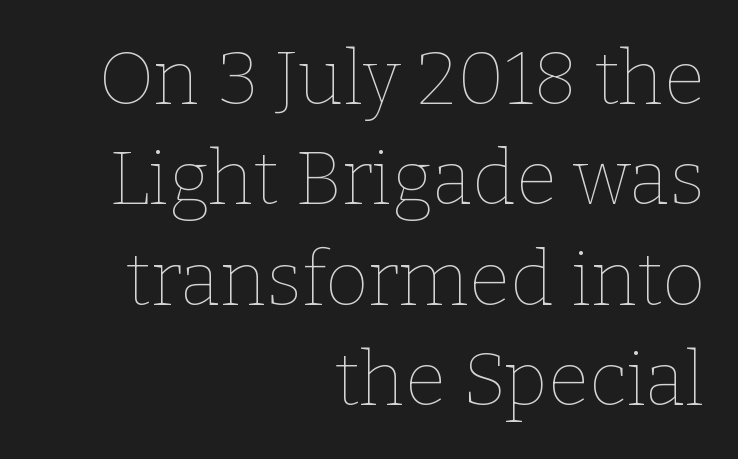
A typesetter would call this proportional, since set widths differ per character. Each stroke keeps to a modest, everyday thickness or less. The rendering keeps characters at their native spacing. Reading down the column, the eye jumps a familiar distance to each next line. These lines are set flush right with a ragged left edge. The specimen reads as upright at a glance.
